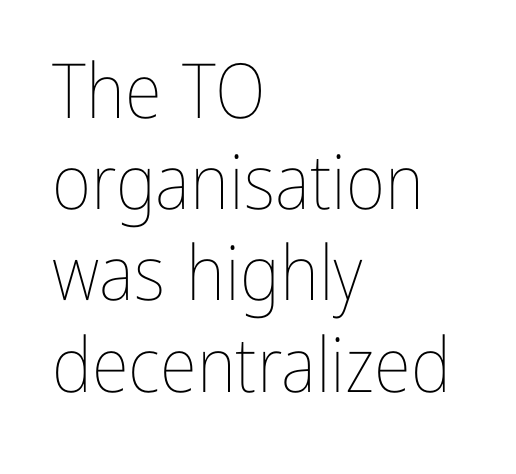
{"italic": "no", "bold": "no", "weight": "thin", "width": "condensed", "stroke_contrast": "low", "x_height": "medium", "monospaced": "no", "underline": "no", "align": "left", "line_spacing_ratio": 1.2, "letter_spacing": "normal", "letter_spacing_em": 0.0, "glyph_px": 76}
